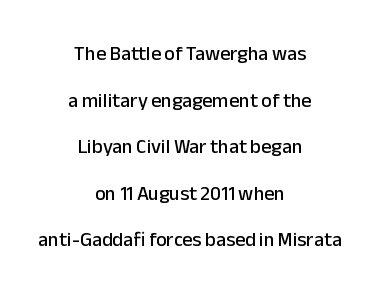
{"italic": "no", "underline": "no", "align": "center", "line_spacing": "loose", "line_spacing_ratio": 2.33, "letter_spacing": "normal", "letter_spacing_em": 0.0, "glyph_px": 20}
